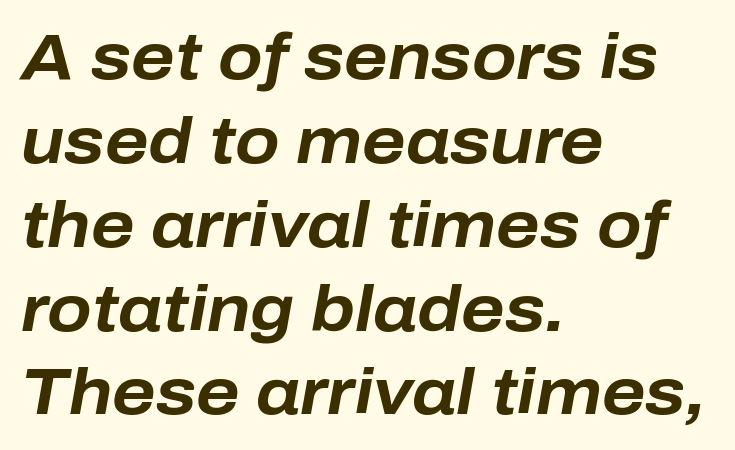
{"italic": "yes", "lean": "right", "slant_degrees": 10, "bold": "yes", "weight": "bold", "width": "normal", "stroke_contrast": "low", "x_height": "medium", "monospaced": "no", "underline": "no", "align": "left", "line_spacing": "normal", "line_spacing_ratio": 1.29, "letter_spacing": "normal", "letter_spacing_em": 0.0, "glyph_px": 65}
